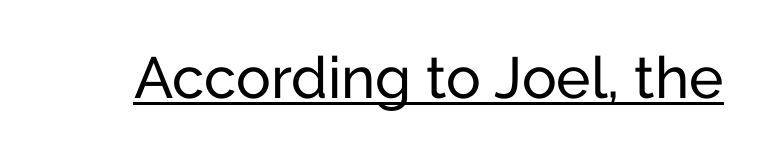
You can tell from the bare stems that sans-serif type was used. The cut favours lightness, reaching ordinary text weight at its darkest. Think of a printed novel: that variable character pitch is what you see here. Students, observe the line beneath the letters — that is underlining. Vertical strokes here are truly vertical. Default kerning and tracking; the words read as compact shapes.
